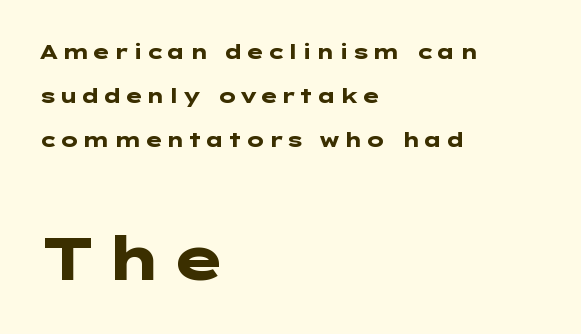
The image shows 60 px heavy, wide sans-serif type, upright; set left-aligned, loose line spacing (2.21x), not underlined; the second (bottom) block is 3.0x larger; low stroke contrast and a medium x-height.
